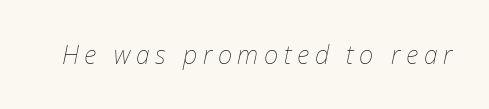
Q: Is the text bold? A: No.
Q: Is the text italic (slanted)? A: Yes, it leans right by about 12 degrees.
Q: Is the text underlined? A: No.
Q: Is the spacing between letters normal or unusually wide? A: Unusually wide.
